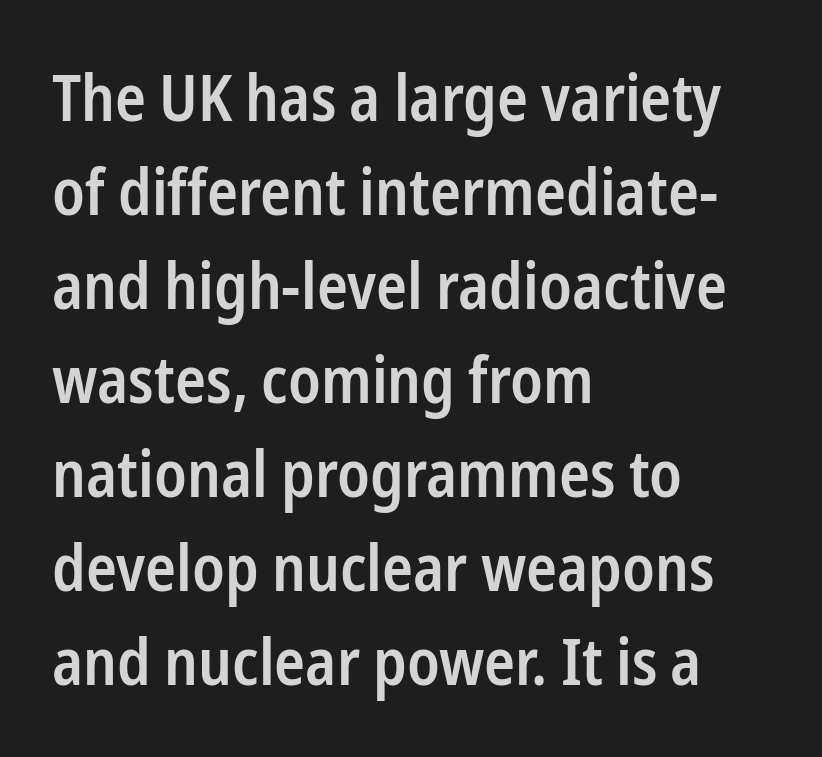
The passage shown has conventional tracking throughout. Honestly, the row spacing looks completely unremarkable. Is the type bold? Partly — it's a semibold, heavier than regular but not fully bold. The font's upright variant was chosen for this text.
